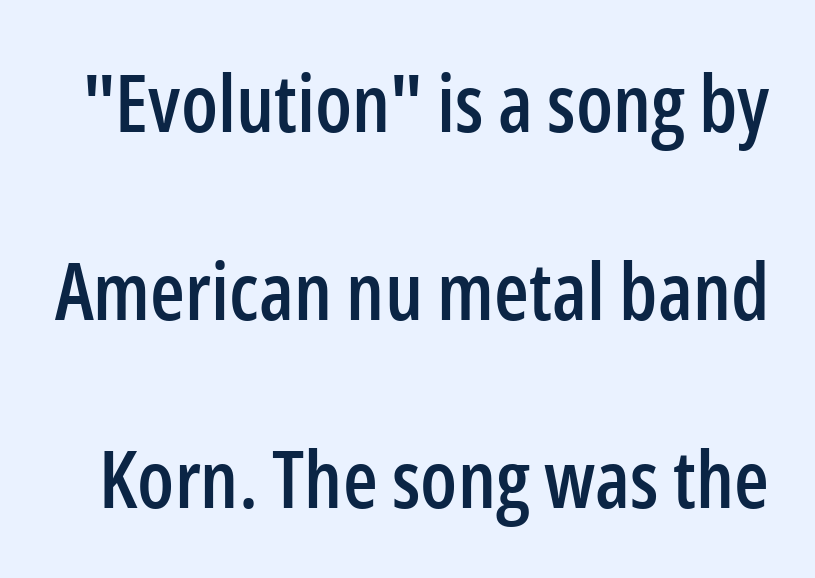
Q: Is the text italic (slanted)? A: No, it is upright.
Q: Is the typeface a serif or a sans-serif typeface? A: Sans-serif.
Q: Is the text underlined? A: No.
Q: Is the spacing between letters normal or unusually wide? A: Normal.
Q: Is the spacing between lines tight, normal or loose? A: Loose.
Q: Width (condensed, normal, or wide)? A: Condensed.
Q: Stroke contrast? A: Low.
Q: x-height? A: Medium.
Q: Monospaced? A: No.
